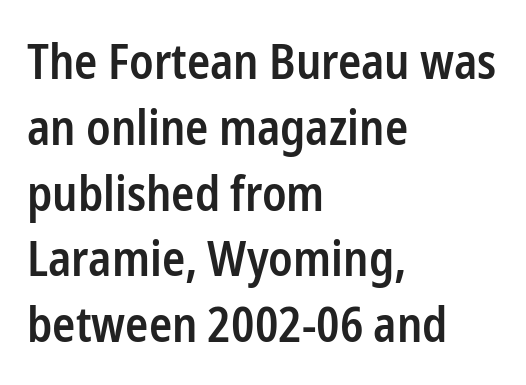
Q: Is the text bold? A: Semi-bold.
Q: Is the text italic (slanted)? A: No, it is upright.
Q: Is the typeface a serif or a sans-serif typeface? A: Sans-serif.
Q: Is the text underlined? A: No.
Q: How is the paragraph aligned? A: Left-aligned.
Q: Is the spacing between letters normal or unusually wide? A: Normal.
Q: Is the spacing between lines tight, normal or loose? A: Normal.
Q: Width (condensed, normal, or wide)? A: Condensed.
Q: Stroke contrast? A: Low.
Q: x-height? A: Medium.
Q: Monospaced? A: No.
